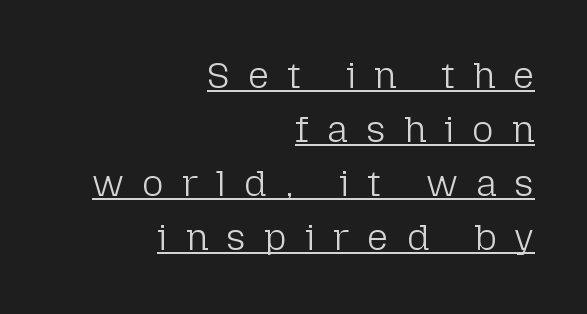
Q: Is the text bold? A: No.
Q: Is the text italic (slanted)? A: No, it is upright.
Q: Is the typeface a serif or a sans-serif typeface? A: Sans-serif.
Q: Is the text underlined? A: Yes.
Q: How is the paragraph aligned? A: Right-aligned.
Q: Is the spacing between letters normal or unusually wide? A: Unusually wide.
Q: Is the spacing between lines tight, normal or loose? A: Normal.
Q: Width (condensed, normal, or wide)? A: Normal.
Q: Stroke contrast? A: Low.
Q: x-height? A: Medium.
Q: Monospaced? A: No.
